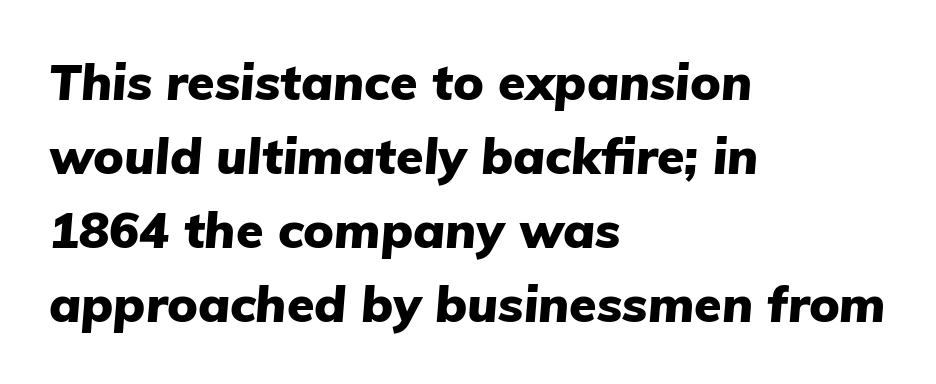
{"italic": "yes", "lean": "right", "slant_degrees": 5, "bold": "yes", "weight": "heavy", "width": "normal", "stroke_contrast": "low", "x_height": "medium", "monospaced": "no", "underline": "no", "align": "left", "line_spacing": "normal", "line_spacing_ratio": 1.48, "letter_spacing": "normal", "letter_spacing_em": 0.0, "glyph_px": 50}
